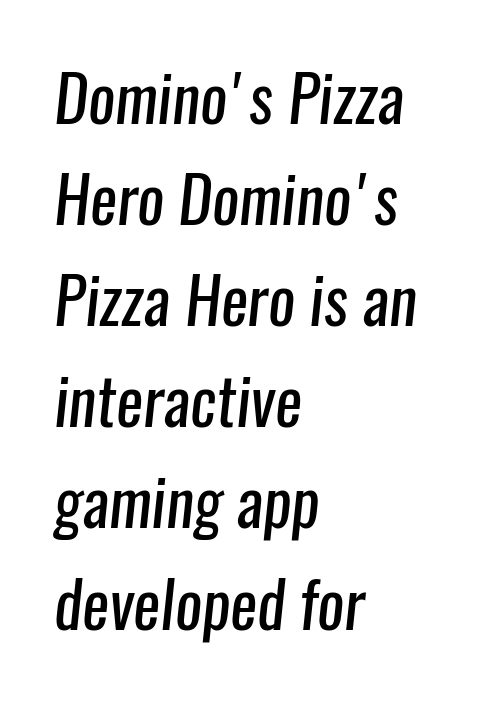
{"serif": "no", "bold": "no", "weight": "regular", "width": "condensed", "stroke_contrast": "low", "x_height": "medium", "monospaced": "no", "underline": "no", "align": "left", "line_spacing": "normal", "line_spacing_ratio": 1.58, "letter_spacing": "normal", "letter_spacing_em": 0.0, "glyph_px": 64}
